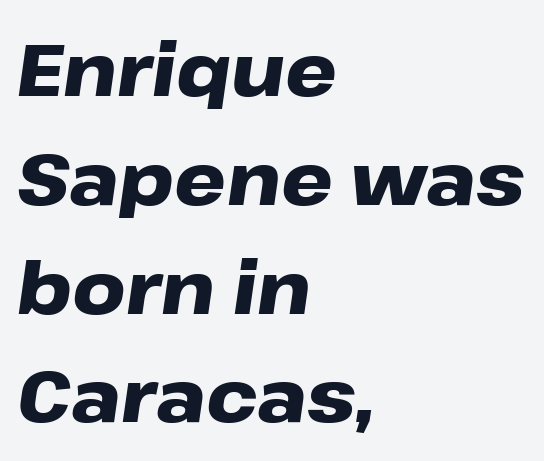
{"italic": "yes", "lean": "right", "slant_degrees": 8, "bold": "yes", "weight": "heavy", "width": "wide", "stroke_contrast": "low", "x_height": "medium", "monospaced": "no", "underline": "no", "align": "left", "line_spacing": "normal", "line_spacing_ratio": 1.49, "letter_spacing": "normal", "letter_spacing_em": 0.0, "glyph_px": 73}
